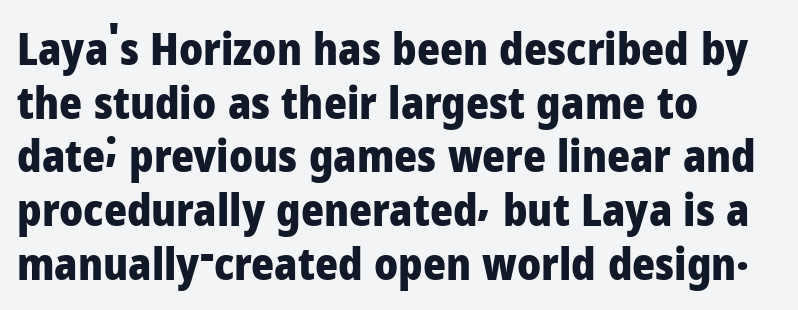
Q: Is the text bold? A: Yes.
Q: Is the text italic (slanted)? A: No, it is upright.
Q: Is the typeface a serif or a sans-serif typeface? A: Sans-serif.
Q: Is the text underlined? A: No.
Q: How is the paragraph aligned? A: Left-aligned.
Q: Is the spacing between letters normal or unusually wide? A: Normal.
Q: Width (condensed, normal, or wide)? A: Normal.
Q: Stroke contrast? A: Low.
Q: x-height? A: Medium.
Q: Monospaced? A: No.
